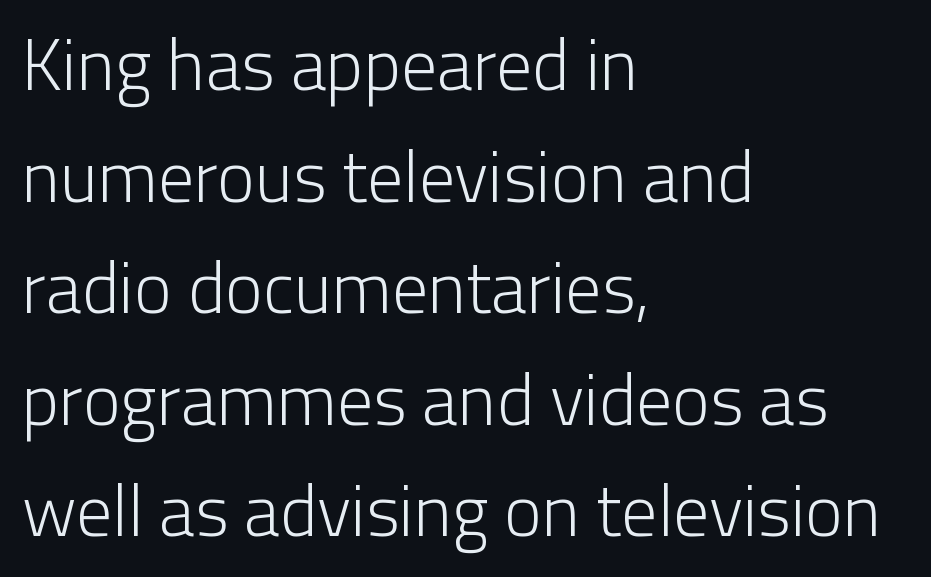
{"serif": "no", "italic": "no", "bold": "no", "weight": "light", "width": "normal", "stroke_contrast": "low", "x_height": "medium", "monospaced": "no", "underline": "no", "align": "left", "line_spacing": "normal", "line_spacing_ratio": 1.55, "letter_spacing": "normal", "letter_spacing_em": 0.0, "glyph_px": 72}
